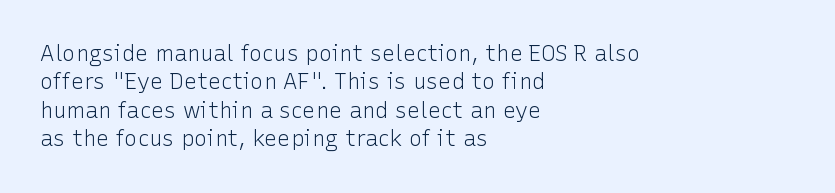
Rule under the text: the space is simply empty. Honestly, the letter spacing is just normal — you wouldn't notice it. The font's upright variant was chosen for this text. The strokes are not fattened; the text isn't bold. Layout note: lines flush left. The designer left line spacing at the default.
